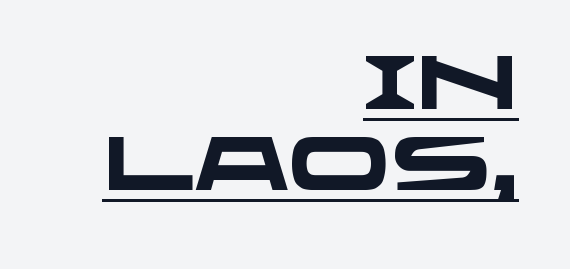
Q: Is the text bold? A: Yes.
Q: Is the typeface a serif or a sans-serif typeface? A: Sans-serif.
Q: Is the text underlined? A: Yes.
Q: How is the paragraph aligned? A: Right-aligned.
Q: Is the spacing between letters normal or unusually wide? A: Normal.
Q: Is the spacing between lines tight, normal or loose? A: Tight.
Q: Width (condensed, normal, or wide)? A: Wide.
Q: Stroke contrast? A: Low.
Q: x-height? A: Large.
Q: Monospaced? A: No.
